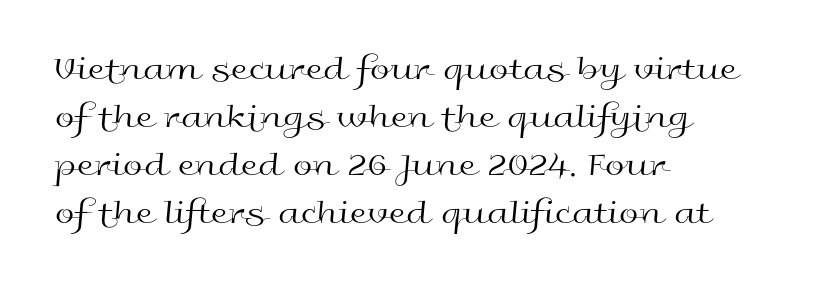
Default kerning and tracking; the words read as compact shapes. Is there any slant? The stems are plumb. Quick note: underline off. These lines are set flush left with a ragged right edge.
